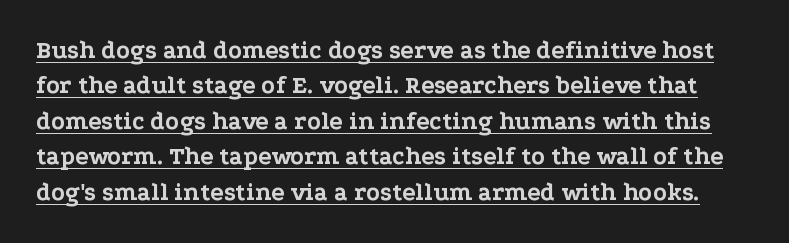
Honestly, the underline is the first thing you notice here. Nothing unusual about the tracking: characters are spaced as the font intends. Italic? Not at all — the glyphs are vertical. The rendering uses a moderate line-height, typical for paragraphs. The characters look thick and weighty, a clear bold.
